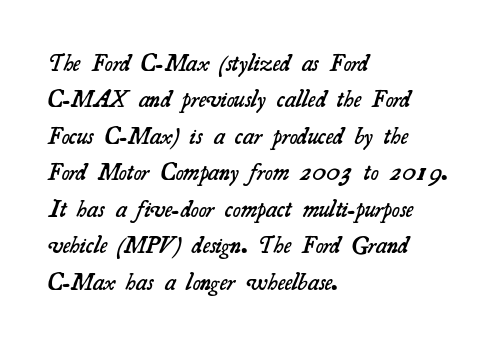
The line texture is even and compact thanks to regular tracking. The text block is weighted toward the left margin, trailing off unevenly rightward. Stems and bowls a touch heavier than normal — semibold. The strip under each line holds only bare page. Vertical spacing — default.
